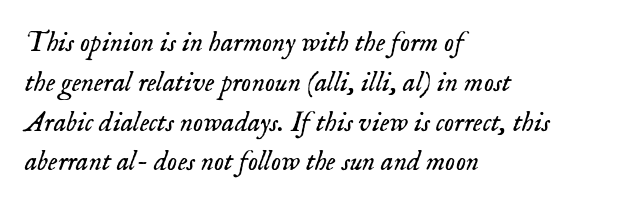
{"serif": "yes", "italic": "yes", "lean": "right", "slant_degrees": 18, "bold": "no", "weight": "light", "width": "normal", "stroke_contrast": "low", "x_height": "small", "monospaced": "no", "underline": "no", "align": "left", "line_spacing": "normal", "line_spacing_ratio": 1.42, "letter_spacing": "normal", "letter_spacing_em": 0.0, "glyph_px": 28}
